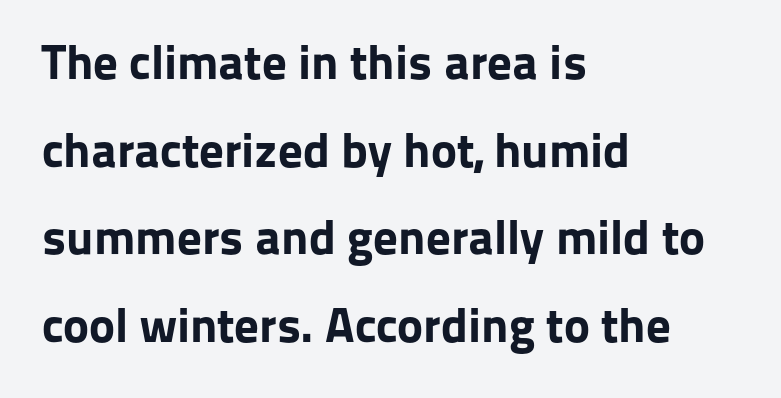
Q: Is the text bold? A: Yes.
Q: Is the text italic (slanted)? A: No, it is upright.
Q: Is the typeface a serif or a sans-serif typeface? A: Sans-serif.
Q: Is the text underlined? A: No.
Q: How is the paragraph aligned? A: Left-aligned.
Q: Is the spacing between letters normal or unusually wide? A: Normal.
Q: Width (condensed, normal, or wide)? A: Normal.
Q: Stroke contrast? A: Low.
Q: x-height? A: Medium.
Q: Monospaced? A: No.
